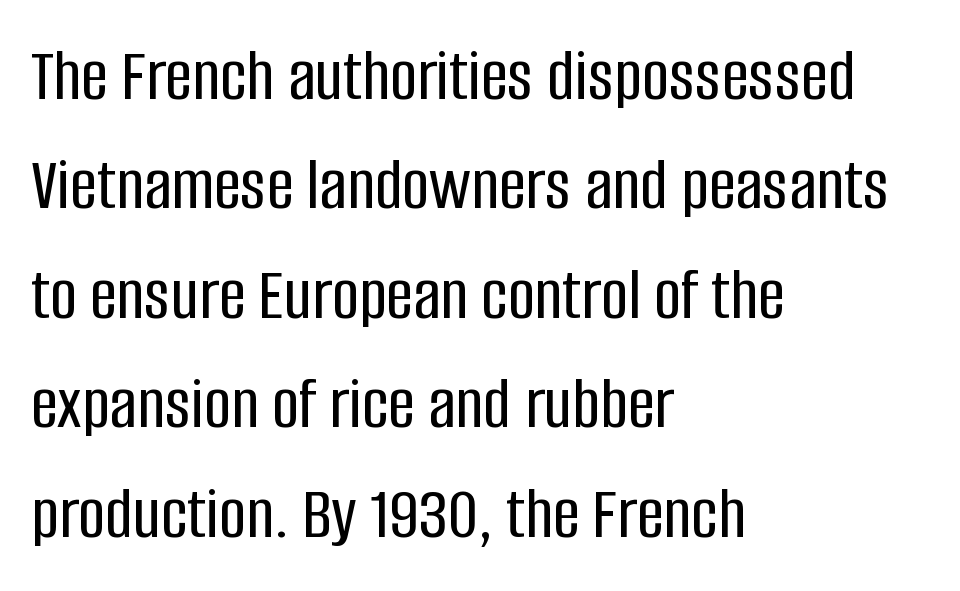
Q: Is the text italic (slanted)? A: No, it is upright.
Q: Is the typeface a serif or a sans-serif typeface? A: Sans-serif.
Q: Is the text underlined? A: No.
Q: How is the paragraph aligned? A: Left-aligned.
Q: Is the spacing between letters normal or unusually wide? A: Normal.
Q: Is the spacing between lines tight, normal or loose? A: Normal.
Q: Width (condensed, normal, or wide)? A: Condensed.
Q: Stroke contrast? A: Low.
Q: x-height? A: Large.
Q: Monospaced? A: No.
